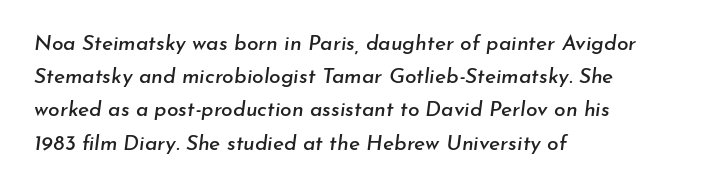
{"italic": "yes", "lean": "right", "slant_degrees": 7, "underline": "no", "align": "left", "line_spacing": "normal", "line_spacing_ratio": 1.58, "letter_spacing": "normal", "letter_spacing_em": 0.0, "glyph_px": 21}
